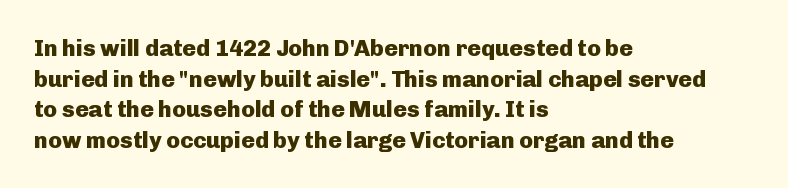
Nobody touched the tracking dial on this one. Heft: maximum for text — a bold. The rendering anchors every line to the left-hand side. The line-height multiplier appears to be the usual default.
